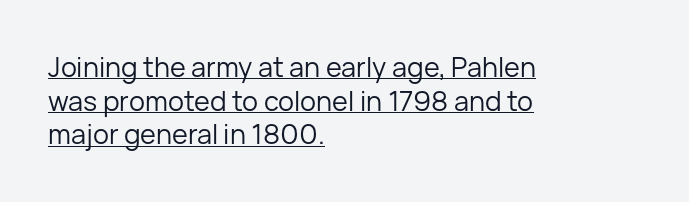
The image shows 27 px text type, upright; set left-aligned, normal line spacing (1.25x), normal letter spacing, underlined.
